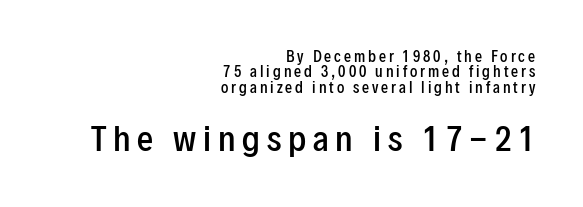
{"serif": "no", "italic": "no", "bold": "semi", "weight": "semibold", "width": "condensed", "stroke_contrast": "low", "x_height": "medium", "monospaced": "no", "underline": "no", "align": "right", "line_spacing": "tight", "line_spacing_ratio": 1.09, "letter_spacing": "wide", "letter_spacing_em": 0.21, "larger_block": "second", "size_ratio": 2.29, "glyph_px": 32}
